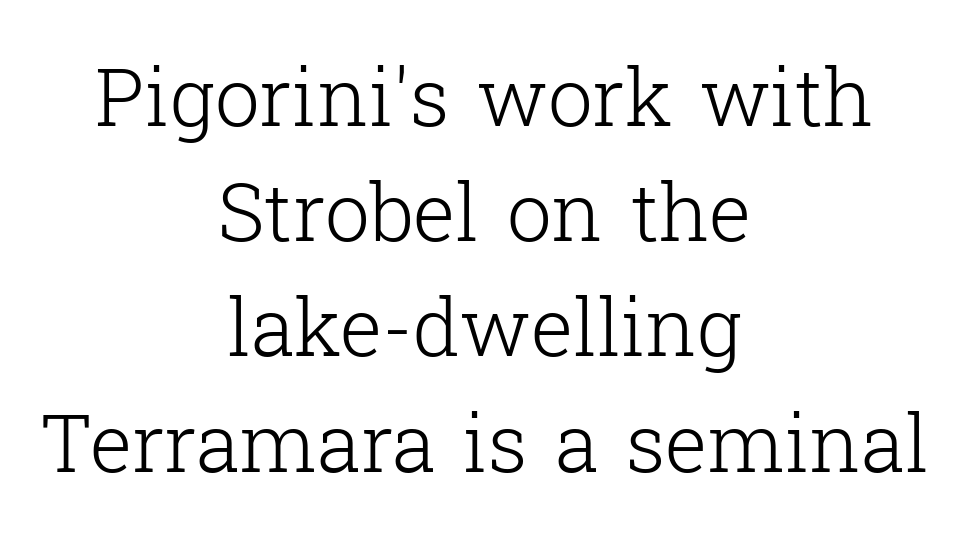
The image shows 80 px light serif type, upright; set centered, normal line spacing (1.44x), normal letter spacing, not underlined; low stroke contrast and a medium x-height.
